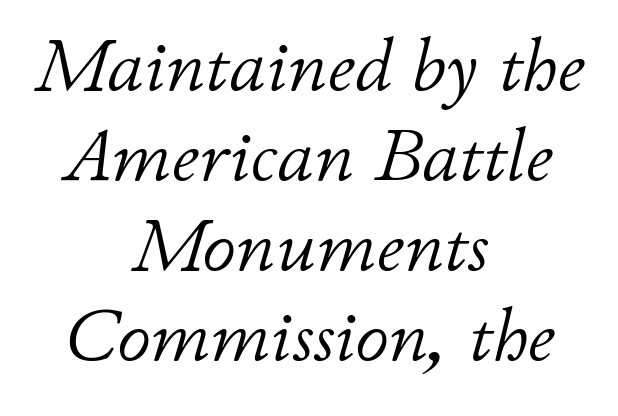
Decoration check: the copy has no underline. Default kerning and tracking; the words read as compact shapes. Note the varied advance widths — an 'i' is clearly narrower than an 'm'. This sample is center-justified, so both line endings float freely. The face looks like a standard text weight, possibly lighter.
